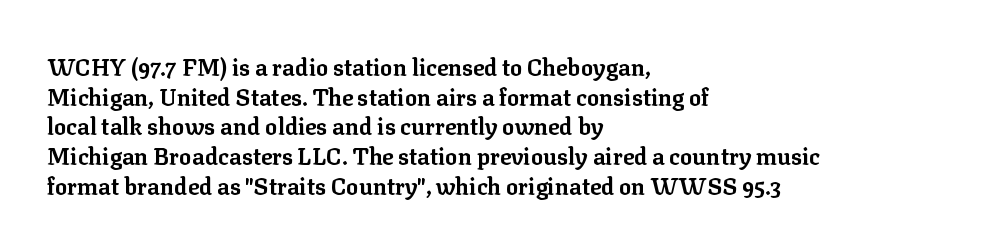
The image shows 23 px bold type, upright; set left-aligned, normal line spacing (1.29x), normal letter spacing, not underlined.
